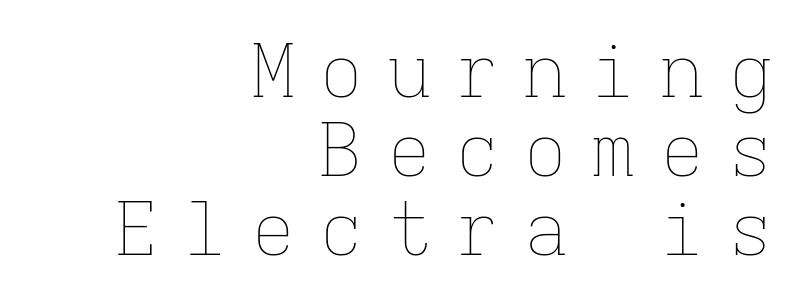
{"italic": "no", "bold": "no", "weight": "thin", "width": "normal", "stroke_contrast": "low", "x_height": "medium", "monospaced": "yes", "underline": "no", "align": "right", "line_spacing": "tight", "line_spacing_ratio": 1.07, "letter_spacing": "wide", "letter_spacing_em": 0.32, "glyph_px": 74}
